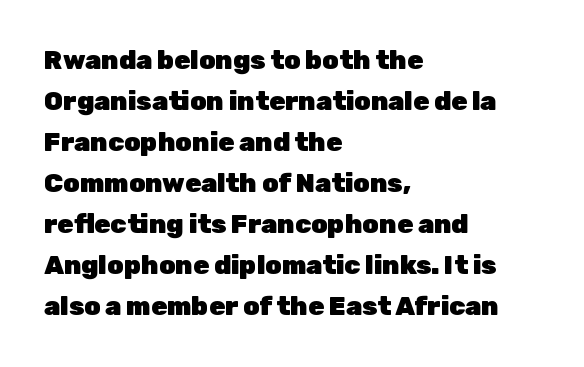
Q: Is the text bold? A: Yes.
Q: Is the text italic (slanted)? A: No, it is upright.
Q: Is the text underlined? A: No.
Q: How is the paragraph aligned? A: Left-aligned.
Q: Is the spacing between letters normal or unusually wide? A: Normal.
Q: Is the spacing between lines tight, normal or loose? A: Normal.
